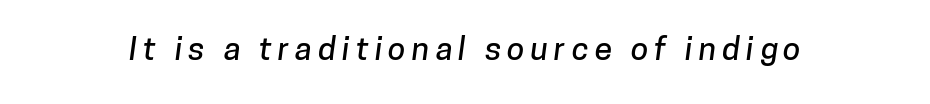
{"serif": "no", "width": "normal", "stroke_contrast": "low", "x_height": "medium", "monospaced": "no", "underline": "no", "glyph_px": 32}
